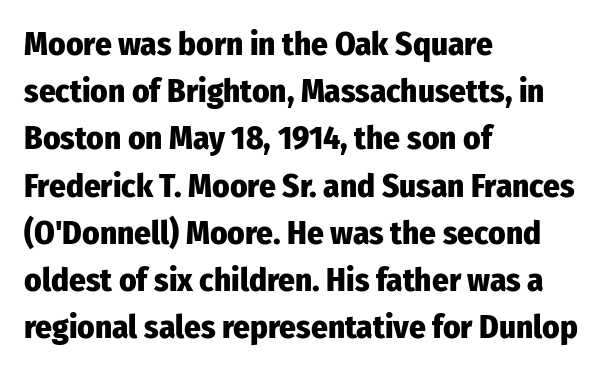
{"serif": "no", "italic": "no", "bold": "yes", "weight": "heavy", "width": "condensed", "stroke_contrast": "low", "x_height": "medium", "monospaced": "no", "underline": "no", "align": "left", "line_spacing": "normal", "line_spacing_ratio": 1.43, "letter_spacing": "normal", "letter_spacing_em": 0.0, "glyph_px": 33}
